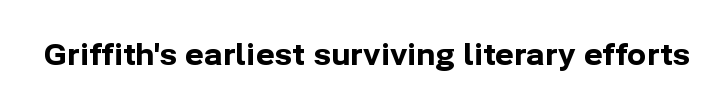
Q: Is the text bold? A: Yes.
Q: Is the text italic (slanted)? A: No, it is upright.
Q: Is the typeface a serif or a sans-serif typeface? A: Sans-serif.
Q: Is the text underlined? A: No.
Q: Is the spacing between letters normal or unusually wide? A: Normal.
Q: Width (condensed, normal, or wide)? A: Normal.
Q: Stroke contrast? A: Low.
Q: x-height? A: Medium.
Q: Monospaced? A: No.
